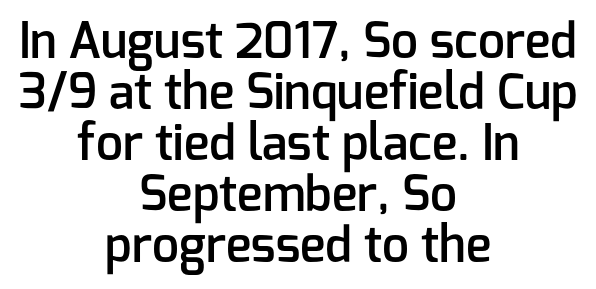
Q: Is the text bold? A: Semi-bold.
Q: Is the text italic (slanted)? A: No, it is upright.
Q: Is the typeface a serif or a sans-serif typeface? A: Sans-serif.
Q: Is the text underlined? A: No.
Q: How is the paragraph aligned? A: Centered.
Q: Is the spacing between letters normal or unusually wide? A: Normal.
Q: Is the spacing between lines tight, normal or loose? A: Tight.
Q: Width (condensed, normal, or wide)? A: Normal.
Q: Stroke contrast? A: Low.
Q: x-height? A: Medium.
Q: Monospaced? A: No.
